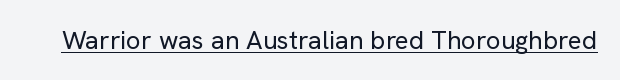
Q: Is the text bold? A: No.
Q: Is the text italic (slanted)? A: No, it is upright.
Q: Is the text underlined? A: Yes.
Q: Is the spacing between letters normal or unusually wide? A: Normal.
